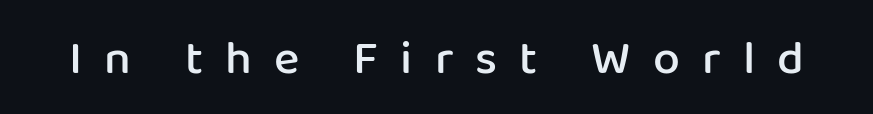
The image shows 48 px semibold sans-serif type, upright; set unusually wide letter spacing (+0.46 em), not underlined; low stroke contrast and a medium x-height.
